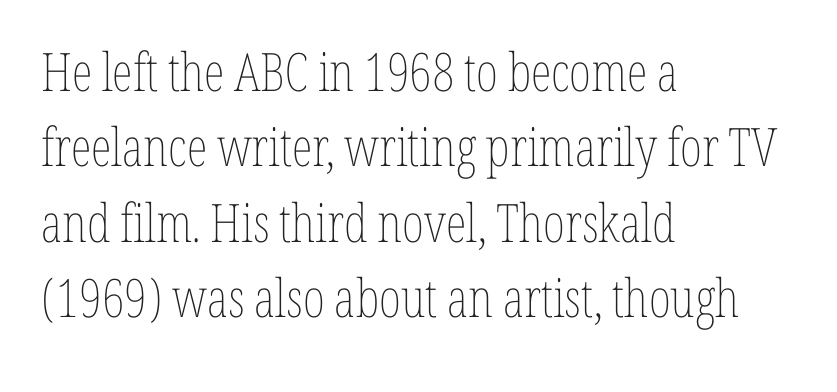
The image shows 53 px thin, condensed type, upright; set left-aligned, normal line spacing (1.42x), normal letter spacing, not underlined; low stroke contrast and a medium x-height.
